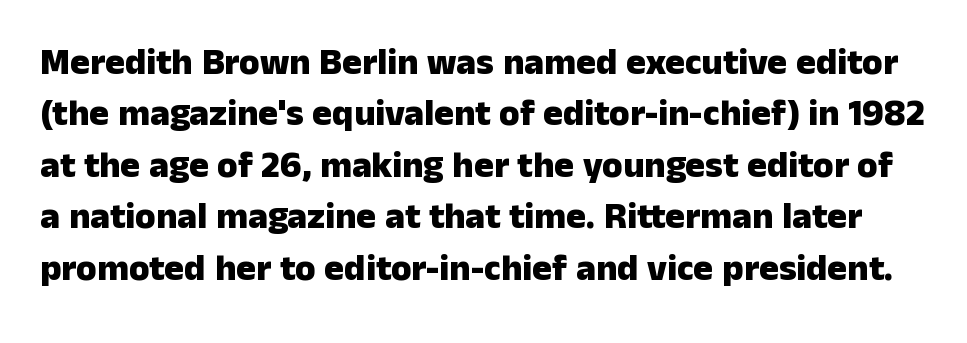
The image shows 37 px heavy sans-serif type, upright; set normal line spacing (1.39x), normal letter spacing, not underlined; low stroke contrast and a medium x-height.
